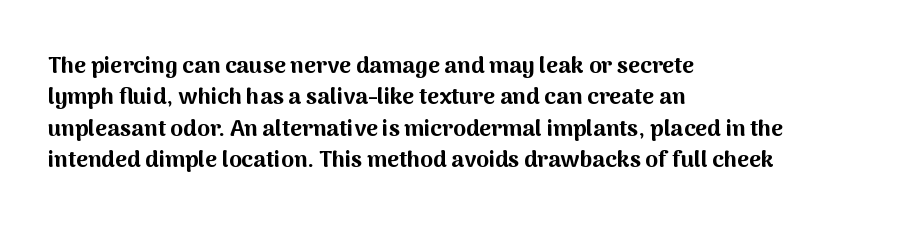
The image shows 23 px bold type, upright; set left-aligned, normal line spacing (1.36x), normal letter spacing, not underlined.
